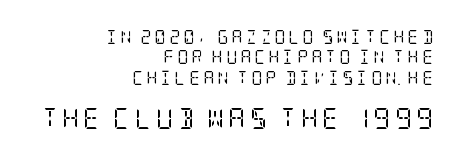
{"italic": "no", "bold": "no", "underline": "no", "align": "right", "line_spacing": "normal", "line_spacing_ratio": 1.46, "letter_spacing": "wide", "letter_spacing_em": 0.2, "larger_block": "second", "size_ratio": 1.5, "glyph_px": 21}
